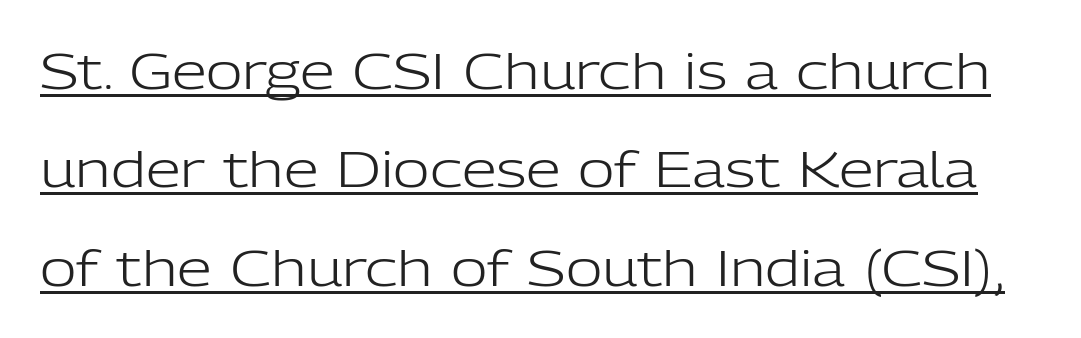
Q: Is the text bold? A: No.
Q: Is the text italic (slanted)? A: No, it is upright.
Q: Is the typeface a serif or a sans-serif typeface? A: Sans-serif.
Q: Is the text underlined? A: Yes.
Q: Is the spacing between letters normal or unusually wide? A: Normal.
Q: Is the spacing between lines tight, normal or loose? A: Loose.
Q: Width (condensed, normal, or wide)? A: Normal.
Q: Stroke contrast? A: Low.
Q: x-height? A: Medium.
Q: Monospaced? A: No.
